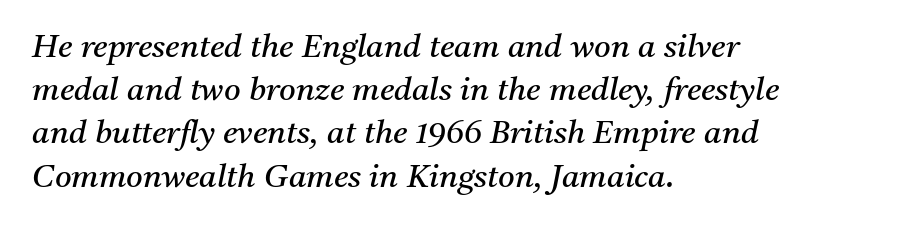
The image shows 32 px regular-weight serif type, italic (leaning right); set left-aligned, normal line spacing (1.35x), normal letter spacing, not underlined; medium stroke contrast and a medium x-height.
